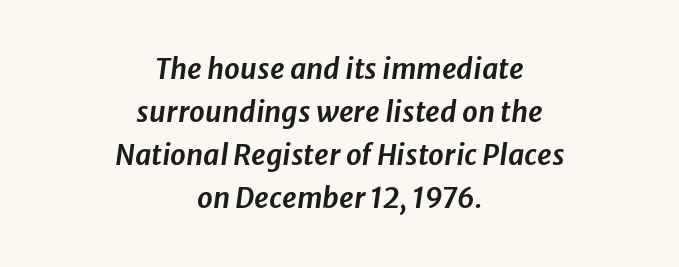
Rule under the text: the space is simply empty. What stands out about the letter spacing? Nothing — it is the standard amount. The glyphs look as if they've been sheared to an angle. Horizontally, the lines are justified to the midpoint only.
